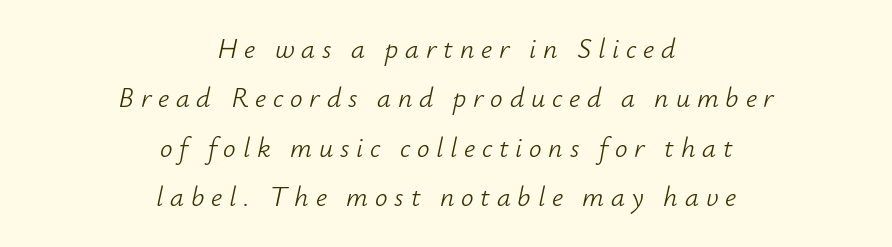
The image shows 28 px light type, italic (leaning right); set centered, line spacing 1.76x, unusually wide letter spacing (+0.24 em), not underlined; low stroke contrast and a small x-height.
